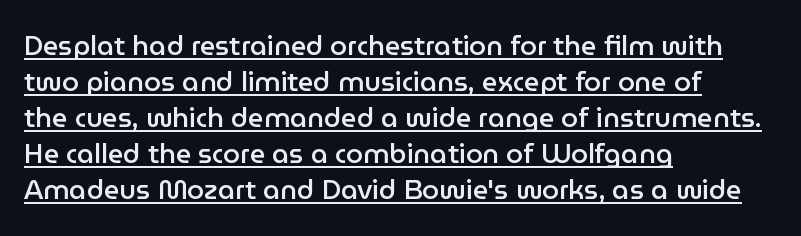
A somewhat darkened texture: the type is semibold rather than bold. In terms of posture, this sample is upright. Students, observe the line beneath the letters — that is underlining. Short and long lines alike share a common starting point at left.
